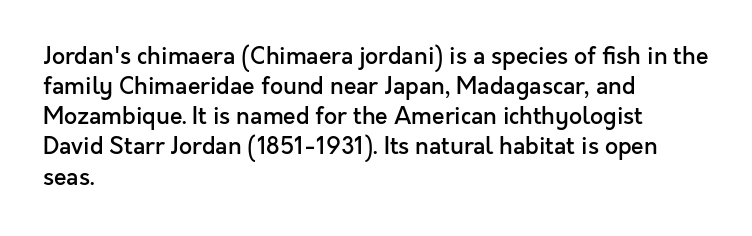
The image shows 23 px text type, upright; set left-aligned, normal line spacing (1.31x), normal letter spacing, not underlined.
